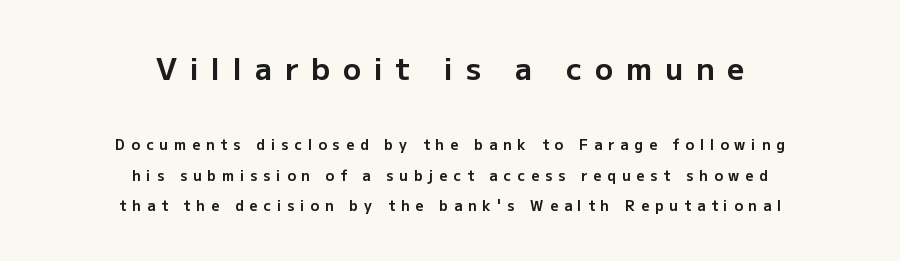
The image shows 30 px bold sans-serif type, upright; set centered, loose line spacing (2.15x), unusually wide letter spacing (+0.43 em), not underlined; the first (top) block is 2.14x larger; low stroke contrast and a medium x-height.
